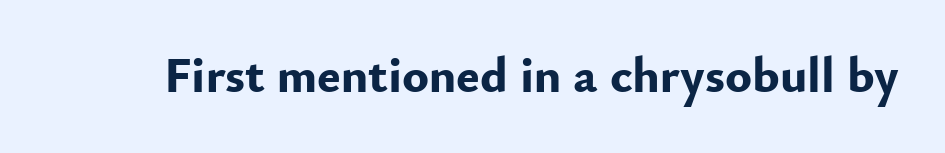
Q: Is the text bold? A: Yes.
Q: Is the text italic (slanted)? A: No, it is upright.
Q: Is the typeface a serif or a sans-serif typeface? A: Sans-serif.
Q: Is the text underlined? A: No.
Q: Is the spacing between letters normal or unusually wide? A: Normal.
Q: Width (condensed, normal, or wide)? A: Normal.
Q: Stroke contrast? A: Low.
Q: x-height? A: Small.
Q: Monospaced? A: No.
